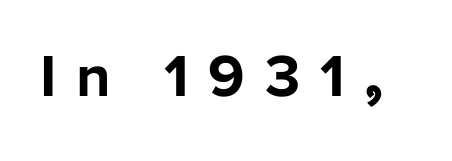
Substantial extra tracking has been applied to these lines. Grotesque or geometric, the face here clearly has no serifs. The face used here is proportionally spaced, like ordinary book or web type. The space beneath each line is pristine and unruled. The lettering stays uniformly vertical, giving the passage a roman look.
